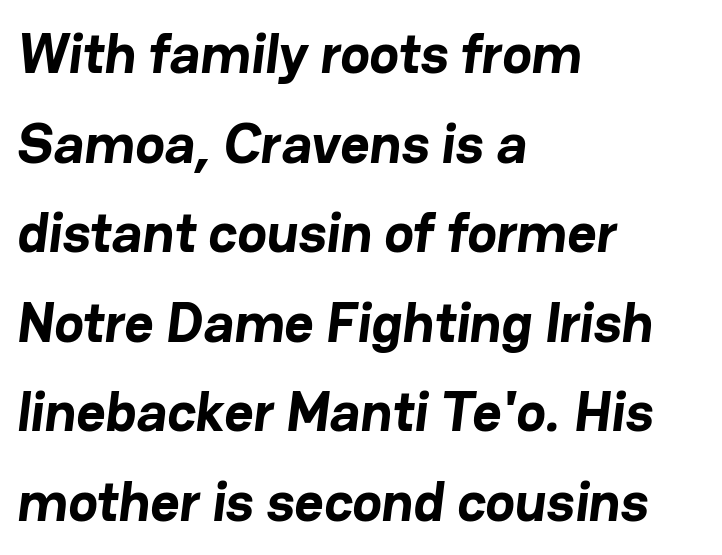
Heavy, bold letterforms. A typesetter would call this proportional, since set widths differ per character. The foot of each line stays bare and open. Serif or sans? Sans — the stroke terminals are bare. Leading: standard.
